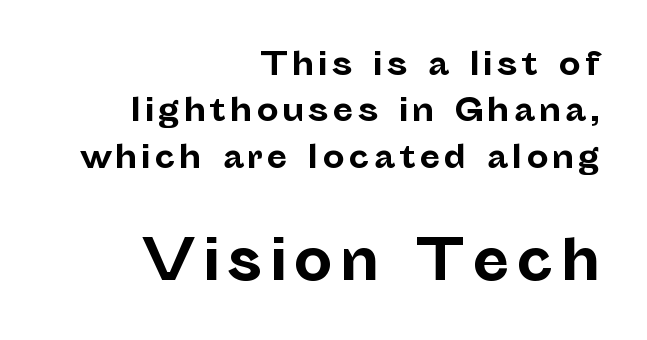
The image shows 55 px bold sans-serif type, upright; set right-aligned, normal line spacing (1.5x), not underlined; the second (bottom) block is 1.77x larger; low stroke contrast and a medium x-height.
